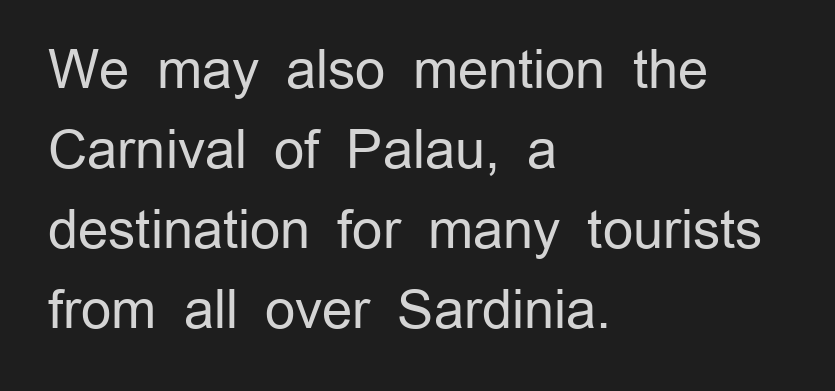
Q: Is the text bold? A: No.
Q: Is the text italic (slanted)? A: No, it is upright.
Q: Is the typeface a serif or a sans-serif typeface? A: Sans-serif.
Q: Is the text underlined? A: No.
Q: How is the paragraph aligned? A: Left-aligned.
Q: Is the spacing between letters normal or unusually wide? A: Normal.
Q: Is the spacing between lines tight, normal or loose? A: Normal.
Q: Width (condensed, normal, or wide)? A: Normal.
Q: Stroke contrast? A: Low.
Q: x-height? A: Medium.
Q: Monospaced? A: No.
